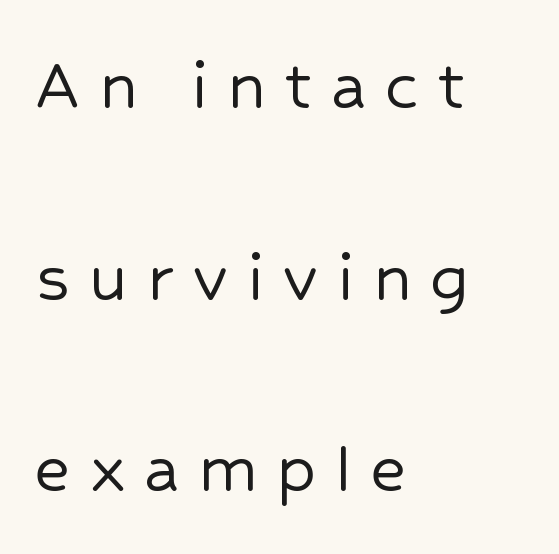
No word sits above an underline. Does the type have serifs? No, each stem ends abruptly. Tall strokes in this sample are plumb rather than angled. Each new line begins a long way beneath the previous one.
